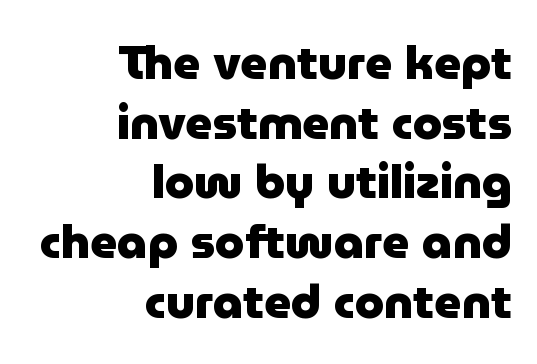
{"serif": "no", "italic": "no", "bold": "yes", "weight": "heavy", "width": "normal", "stroke_contrast": "low", "x_height": "medium", "monospaced": "no", "underline": "no", "align": "right", "line_spacing": "normal", "line_spacing_ratio": 1.27, "letter_spacing": "normal", "letter_spacing_em": 0.0, "glyph_px": 47}
